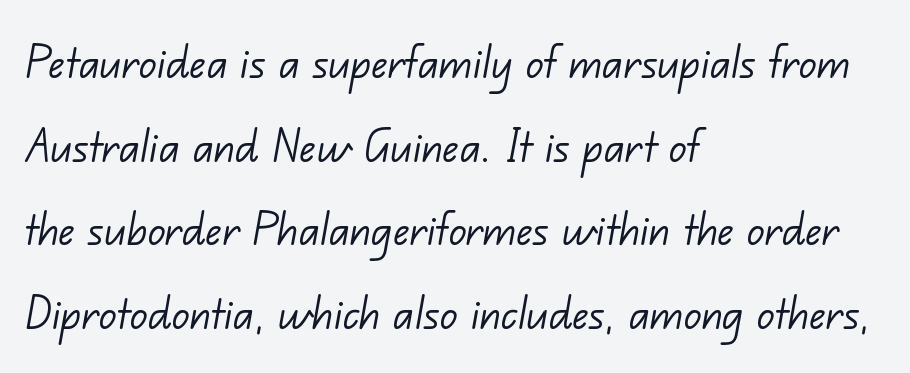
Inter-character spacing is left at the font's built-in metrics. The lines in this sample share a left origin and differ only in where they stop. To sum up the face: it is a sans, with no serifs. A typesetter would call this proportional, since set widths differ per character. Stroke mass is kept to a normal reading level or below. Descenders hang freely into open space.
